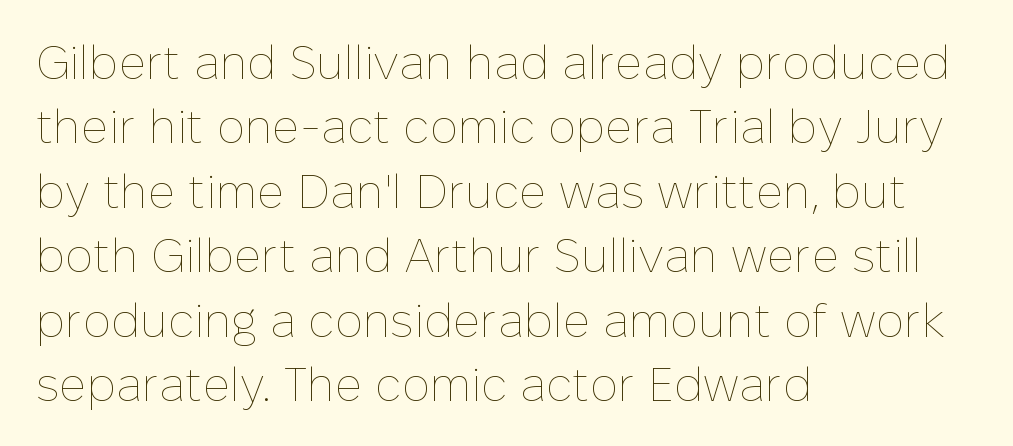
The passage is arranged the way most books set body copy — flush left. The specimen reads as upright at a glance. Characters follow at the spacing the type designer built in. Nobody drew a line under any word here. Vertical stems look standard width or narrower in stroke. Think of a printed novel: that variable character pitch is what you see here.
